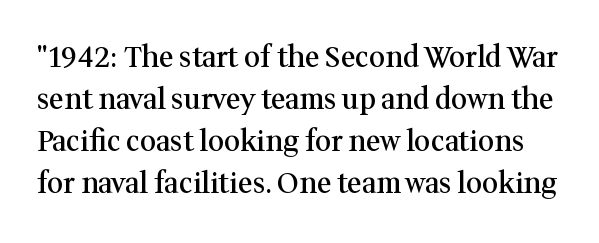
The image shows 28 px semibold serif type, upright; set normal line spacing (1.5x), normal letter spacing, not underlined; medium stroke contrast and a medium x-height.
